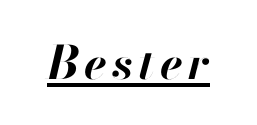
The image shows 46 px bold type, italic (leaning right); set underlined; high stroke contrast and a small x-height.
